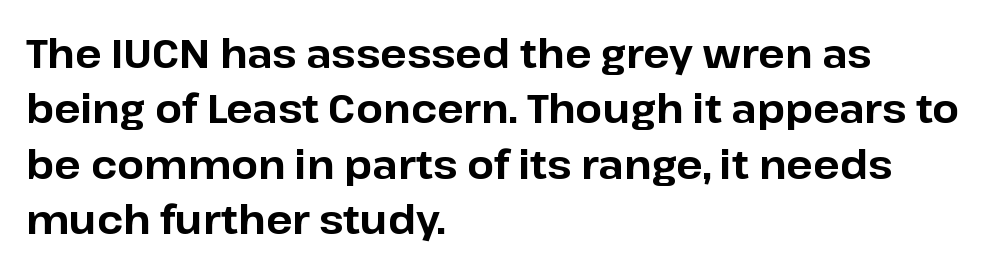
{"serif": "no", "italic": "no", "bold": "yes", "weight": "bold", "width": "normal", "stroke_contrast": "low", "x_height": "medium", "monospaced": "no", "underline": "no", "align": "left", "line_spacing": "normal", "line_spacing_ratio": 1.42, "letter_spacing": "normal", "letter_spacing_em": 0.0, "glyph_px": 39}
